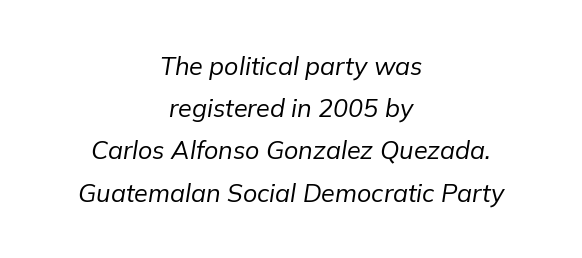
Underline: absent. Tall strokes in this sample are angled rather than plumb. Regarding leading, the lines here are spaced in the standard way. Horizontal alignment here is central, giving a formal, balanced look. Vertical stems look standard width or narrower in stroke.
